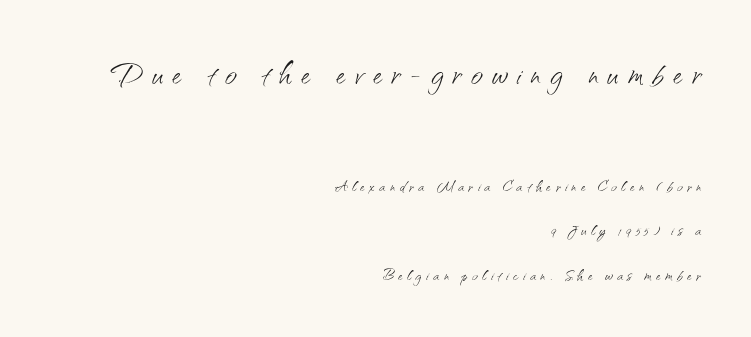
The image shows 41 px light sans-serif type; set right-aligned, loose line spacing (2.24x), unusually wide letter spacing (+0.23 em), not underlined; the first (top) block is 2.05x larger; medium stroke contrast and a small x-height.
